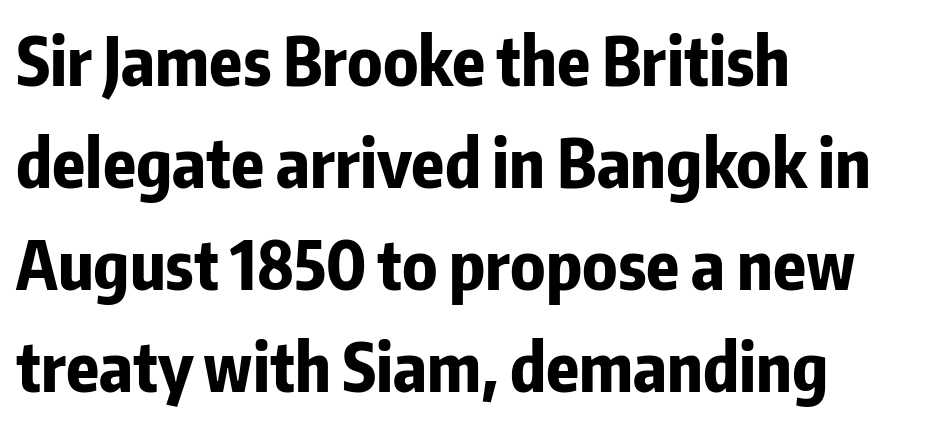
Q: Is the text bold? A: Yes.
Q: Is the text italic (slanted)? A: No, it is upright.
Q: Is the typeface a serif or a sans-serif typeface? A: Sans-serif.
Q: Is the text underlined? A: No.
Q: How is the paragraph aligned? A: Left-aligned.
Q: Is the spacing between letters normal or unusually wide? A: Normal.
Q: Is the spacing between lines tight, normal or loose? A: Normal.
Q: Width (condensed, normal, or wide)? A: Condensed.
Q: Stroke contrast? A: Low.
Q: x-height? A: Medium.
Q: Monospaced? A: No.
